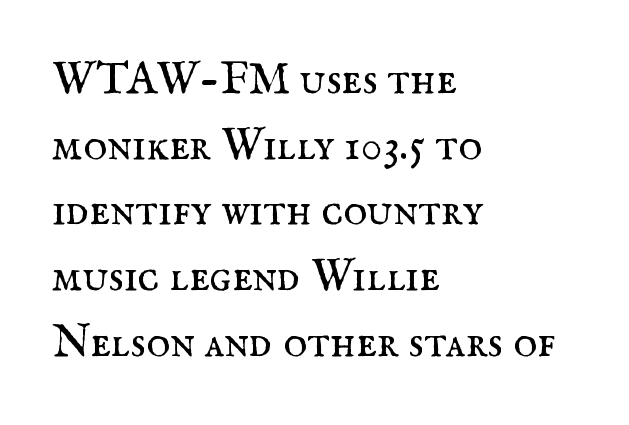
The image shows 45 px regular-weight serif type, upright; set left-aligned, normal line spacing (1.46x), normal letter spacing, not underlined; medium stroke contrast and a small x-height.
